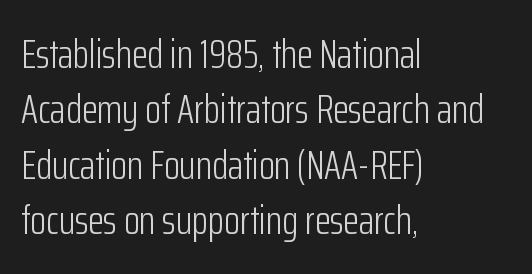
The image shows 41 px light, condensed sans-serif type, upright; set left-aligned, normal line spacing (1.35x), normal letter spacing, not underlined; low stroke contrast and a medium x-height.
